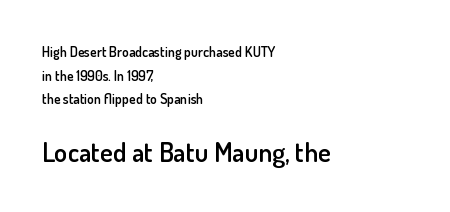
The image shows 27 px text type, upright; set left-aligned, normal line spacing (1.68x), normal letter spacing, not underlined; the second (bottom) block is 1.93x larger.
